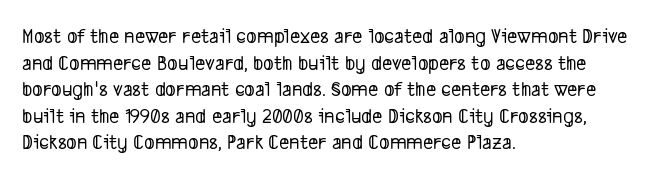
{"underline": "no", "align": "left", "line_spacing_ratio": 1.21, "letter_spacing": "normal", "letter_spacing_em": 0.0, "glyph_px": 22}
